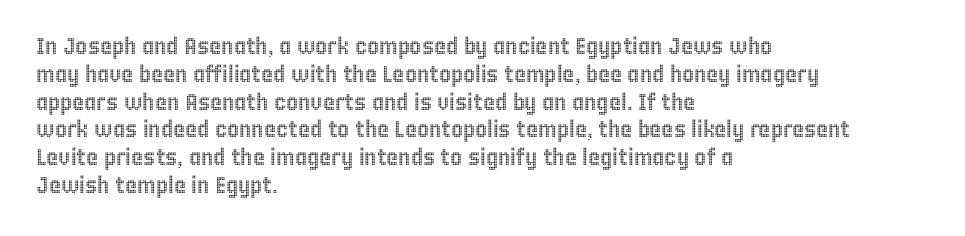
The image shows 23 px text type, upright; set left-aligned, line spacing 1.21x, normal letter spacing, not underlined.
